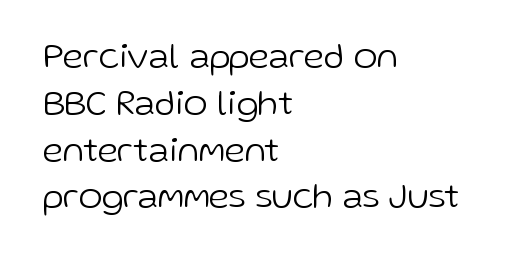
{"serif": "no", "italic": "no", "bold": "no", "weight": "light", "width": "normal", "stroke_contrast": "low", "x_height": "medium", "monospaced": "no", "underline": "no", "align": "left", "line_spacing": "normal", "line_spacing_ratio": 1.3, "letter_spacing": "normal", "letter_spacing_em": 0.0, "glyph_px": 36}
